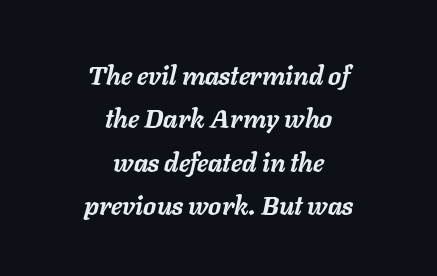
Q: Is the text bold? A: Yes.
Q: Is the text italic (slanted)? A: Yes, it leans right by about 11 degrees.
Q: Is the text underlined? A: No.
Q: How is the paragraph aligned? A: Centered.
Q: Is the spacing between letters normal or unusually wide? A: Normal.
Q: Is the spacing between lines tight, normal or loose? A: Normal.
